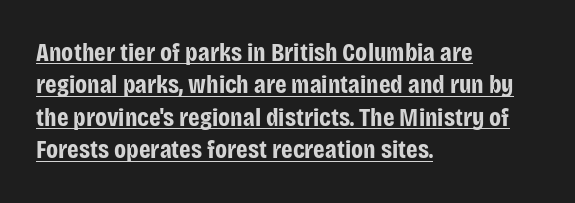
The image shows 26 px bold type, upright; set left-aligned, normal line spacing (1.25x), normal letter spacing, underlined.
